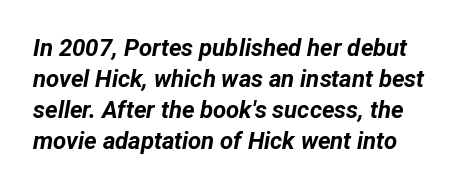
{"italic": "yes", "lean": "right", "slant_degrees": 12, "bold": "yes", "underline": "no", "align": "left", "line_spacing": "normal", "line_spacing_ratio": 1.29, "letter_spacing": "normal", "letter_spacing_em": 0.0, "glyph_px": 24}
